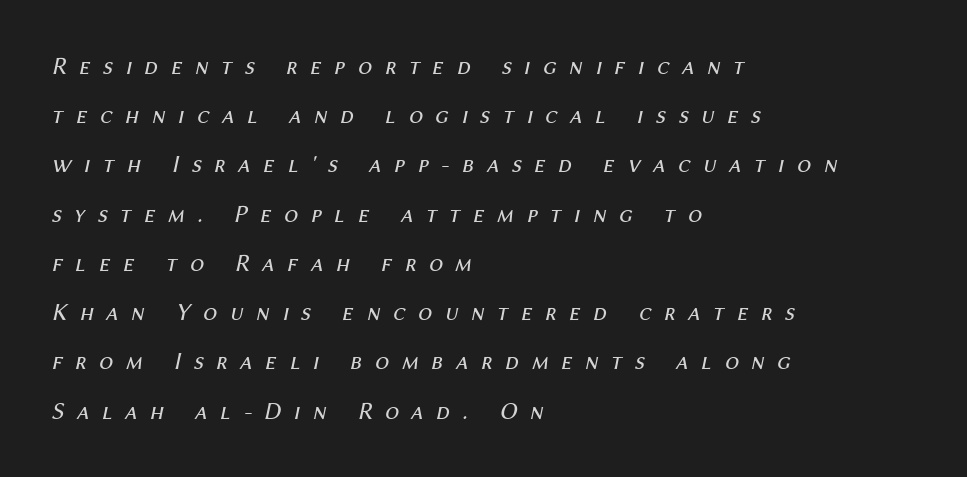
The image shows 25 px text type, italic (leaning right); set left-aligned, loose line spacing (1.97x), unusually wide letter spacing (+0.5 em), not underlined.
